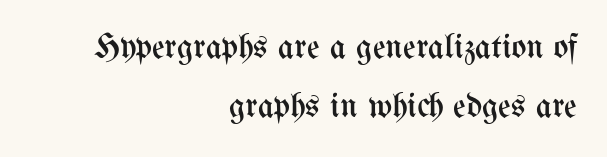
The image shows 35 px regular-weight, condensed type, upright; set right-aligned, normal line spacing (1.69x), normal letter spacing, not underlined; medium stroke contrast and a medium x-height.
